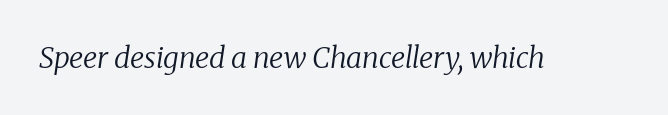
The image shows 29 px regular-weight serif type, italic (leaning right); set normal letter spacing, not underlined; low stroke contrast and a medium x-height.
